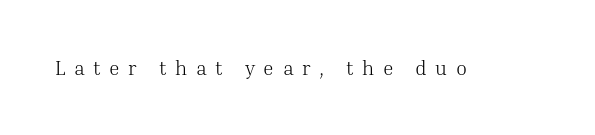
Q: Is the text bold? A: No.
Q: Is the text italic (slanted)? A: No, it is upright.
Q: Is the text underlined? A: No.
Q: Is the spacing between letters normal or unusually wide? A: Unusually wide.
